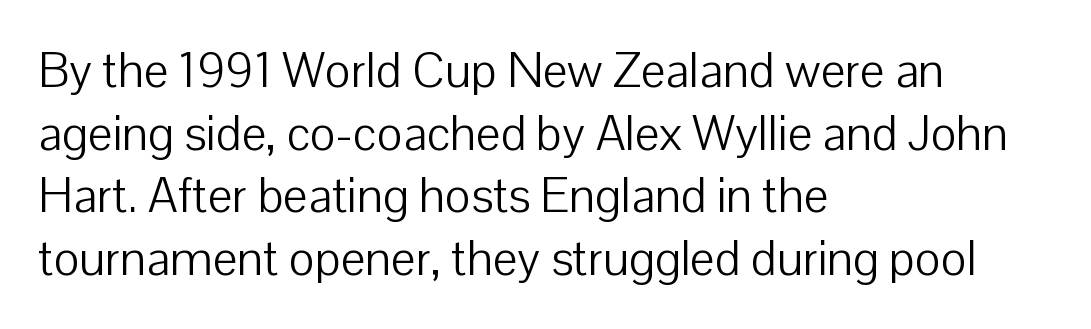
You could not count columns in this text — the font is proportionally spaced. The font's upright variant was chosen for this text. The rendering uses a moderate line-height, typical for paragraphs. Nope, no serifs anywhere on these letters. Horizontal alignment here is leftward, the default for most running prose. Nothing heavy about these letters — not bold at all.
